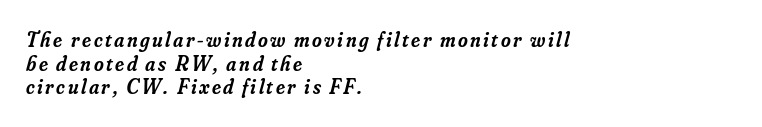
Q: Is the text bold? A: Semi-bold.
Q: Is the text italic (slanted)? A: Yes, it leans right by about 16 degrees.
Q: Is the text underlined? A: No.
Q: How is the paragraph aligned? A: Left-aligned.
Q: Is the spacing between lines tight, normal or loose? A: Tight.
